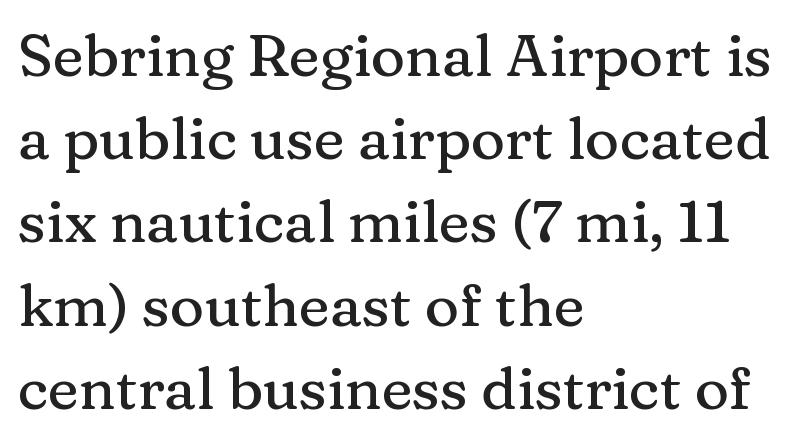
The image shows 59 px serif type, upright; set left-aligned, normal line spacing (1.41x), normal letter spacing, not underlined; medium stroke contrast and a medium x-height.
